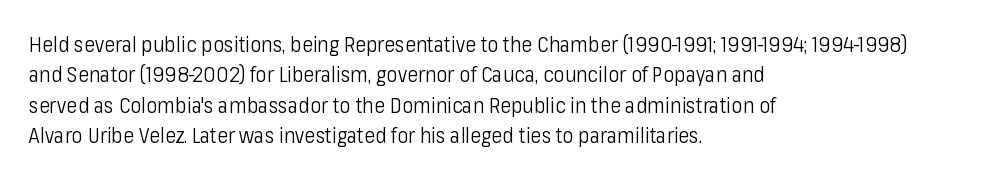
Letter spacing: default. Ink coverage per letter is moderate at most. The rag falls on the right side of this text block. Descenders are the only things crossing below the line. This block has exactly the height ordinary leading produces. This is the regular roman posture of the typeface.
